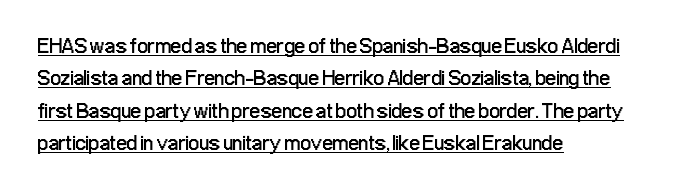
The image shows 21 px text type, upright; set left-aligned, normal line spacing (1.54x), normal letter spacing, underlined.
